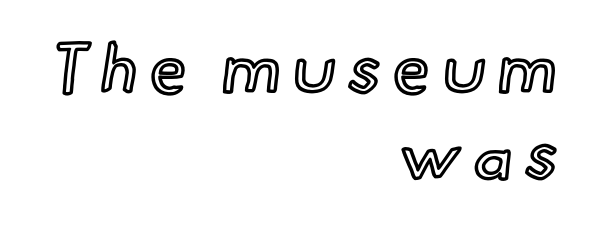
{"width": "normal", "x_height": "small", "monospaced": "no", "underline": "no", "align": "right", "line_spacing": "normal", "line_spacing_ratio": 1.26, "glyph_px": 68}
